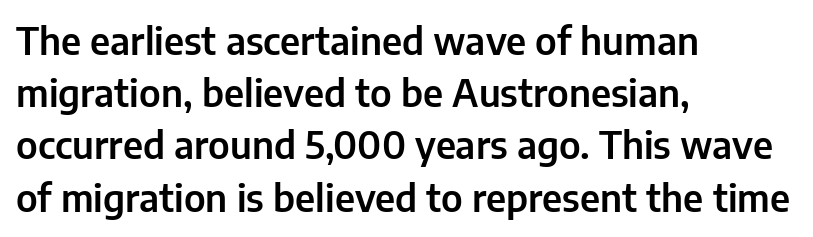
{"serif": "no", "italic": "no", "width": "normal", "stroke_contrast": "low", "x_height": "medium", "monospaced": "no", "underline": "no", "align": "left", "line_spacing": "normal", "line_spacing_ratio": 1.41, "letter_spacing": "normal", "letter_spacing_em": 0.0, "glyph_px": 37}
